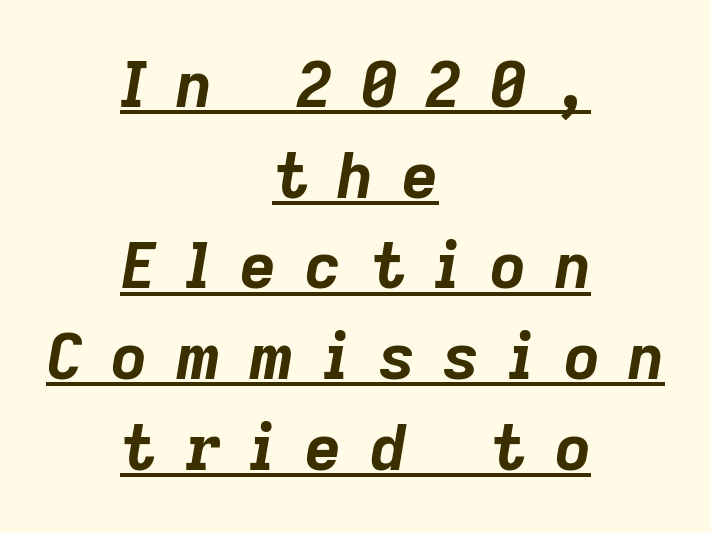
{"italic": "yes", "lean": "right", "slant_degrees": 9, "bold": "yes", "weight": "bold", "width": "normal", "stroke_contrast": "low", "x_height": "medium", "monospaced": "no", "underline": "yes", "align": "center", "line_spacing": "normal", "line_spacing_ratio": 1.44, "letter_spacing": "wide", "letter_spacing_em": 0.45, "glyph_px": 63}
